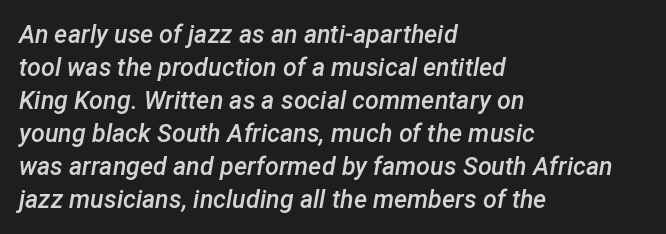
A typesetter would call this zero additional tracking. Strokes here are thickened, but only to semibold level. The typesetter chose a ragged-right arrangement here. Is the type slanted? Yes — the strokes lean at a clear angle. Descenders are the only things crossing below the line.
